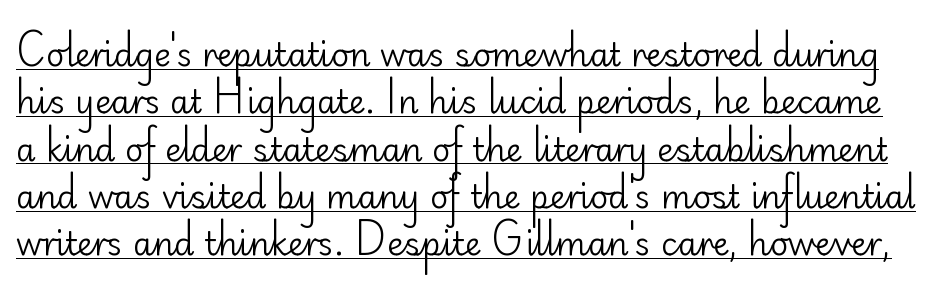
{"serif": "no", "italic": "no", "bold": "no", "weight": "regular", "width": "normal", "stroke_contrast": "low", "x_height": "small", "monospaced": "no", "underline": "yes", "line_spacing": "normal", "line_spacing_ratio": 1.48, "letter_spacing": "normal", "letter_spacing_em": 0.0, "glyph_px": 32}
